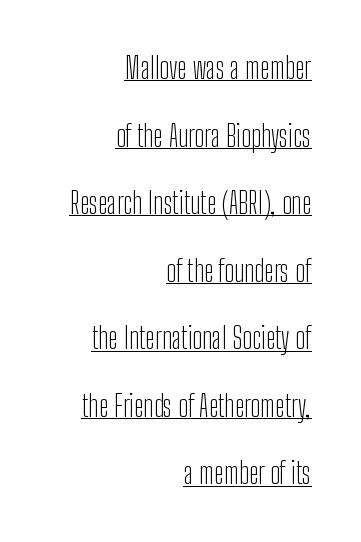
The image shows 29 px light, condensed sans-serif type, upright; set right-aligned, loose line spacing (2.33x), normal letter spacing, underlined; low stroke contrast and a medium x-height.
